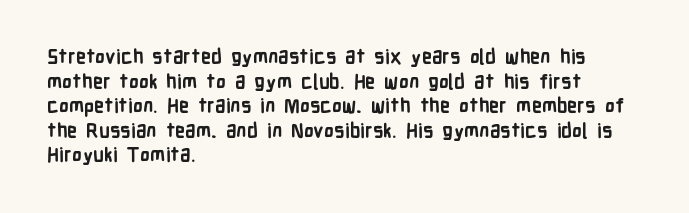
The image shows 20 px bold type, upright; set left-aligned, line spacing 1.23x, normal letter spacing, not underlined.
